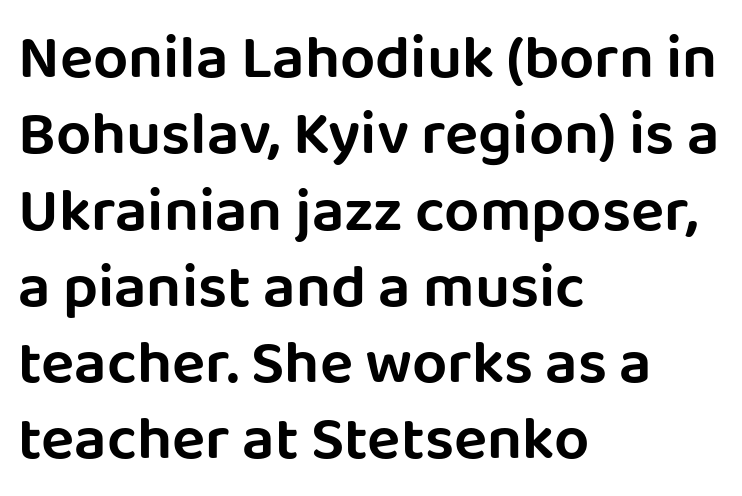
Stroke terminals: plain, sans-serif. This sample is left-justified, so line endings fall wherever the words run out. Do the characters align in a grid? No, the font is proportional. Has an underline been added? It has not. Caption: standard tracking, unaltered. The font's upright variant was chosen for this text.
